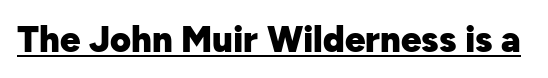
Characters remain perfectly vertical along every line. Stroke terminals: plain, sans-serif. Note the varied advance widths — an 'i' is clearly narrower than an 'm'. Looks like someone drew a line under every word here. Strokes here are thick enough to call this a true bold.
